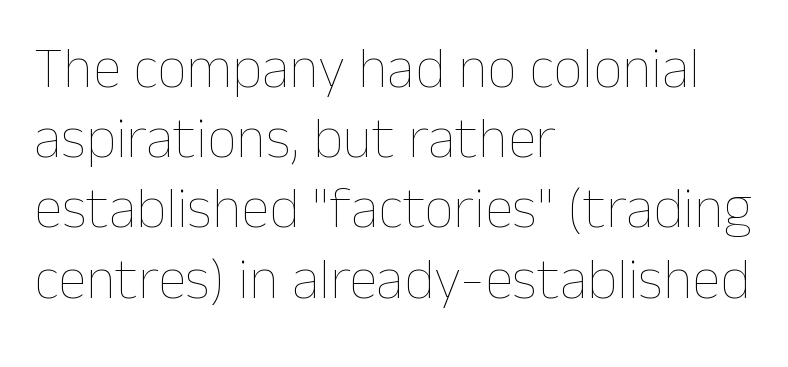
Q: Is the text bold? A: No.
Q: Is the text italic (slanted)? A: No, it is upright.
Q: Is the text underlined? A: No.
Q: How is the paragraph aligned? A: Left-aligned.
Q: Is the spacing between letters normal or unusually wide? A: Normal.
Q: Width (condensed, normal, or wide)? A: Normal.
Q: Stroke contrast? A: Low.
Q: x-height? A: Medium.
Q: Monospaced? A: No.
